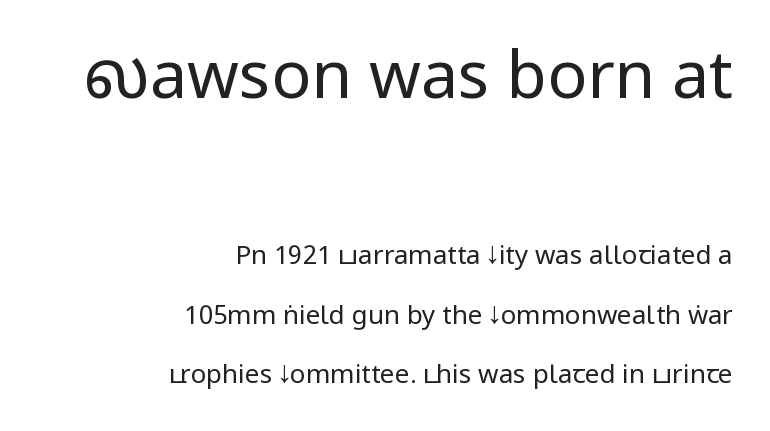
Q: Is the text bold? A: No.
Q: Is the text italic (slanted)? A: No, it is upright.
Q: Is the typeface a serif or a sans-serif typeface? A: Sans-serif.
Q: Is the text underlined? A: No.
Q: How is the paragraph aligned? A: Right-aligned.
Q: Is the spacing between letters normal or unusually wide? A: Normal.
Q: Is the spacing between lines tight, normal or loose? A: Loose.
Q: Which block of text is set in a larger size, the first (top) or the second (bottom)? A: The first (top) one.
Q: Width (condensed, normal, or wide)? A: Condensed.
Q: Stroke contrast? A: Low.
Q: x-height? A: Large.
Q: Monospaced? A: No.
